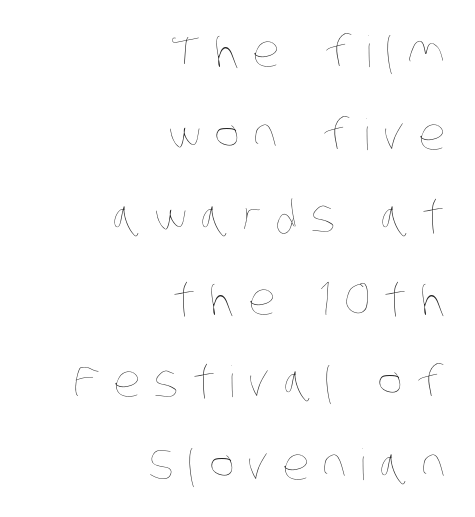
The image shows 43 px thin, condensed type; set right-aligned, loose line spacing (1.92x), unusually wide letter spacing (+0.31 em), not underlined; low stroke contrast and a large x-height.
